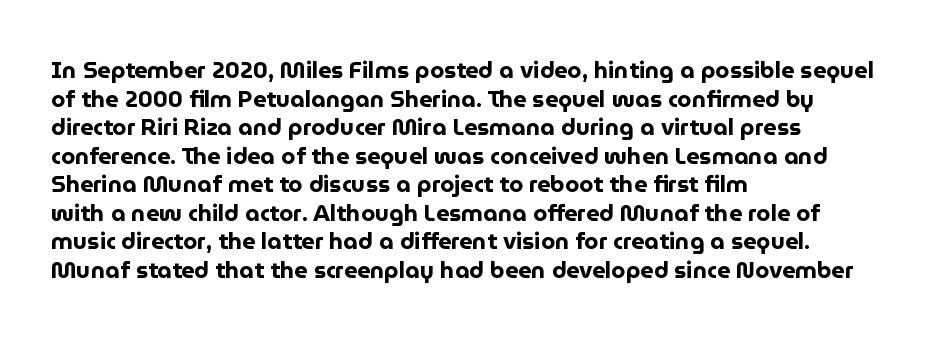
The image shows 23 px bold type, upright; set left-aligned, line spacing 1.24x, normal letter spacing, not underlined.
